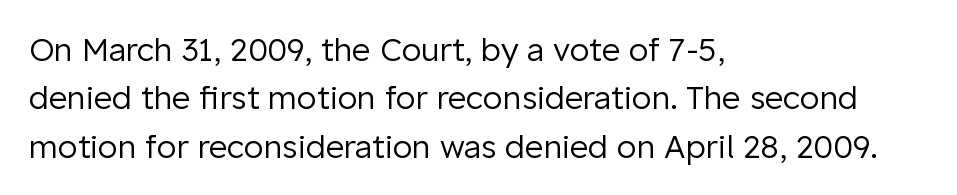
The rendering anchors every line to the left-hand side. Weight: regular or lighter. No italicization has been applied; the sample stays upright. Unlike a traditional serif, this face leaves its strokes unadorned. Underline: absent. Spacing verdict: proportional, widths tailored to each character.
